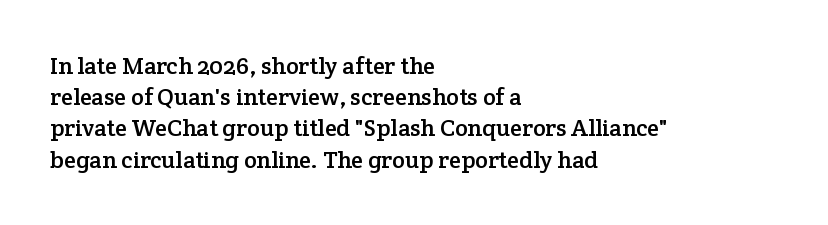
The image shows 24 px text type, upright; set left-aligned, normal line spacing (1.3x), normal letter spacing, not underlined.
